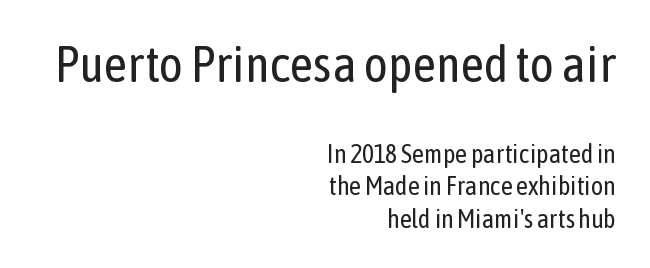
{"serif": "no", "italic": "no", "bold": "no", "weight": "regular", "width": "condensed", "stroke_contrast": "low", "x_height": "medium", "monospaced": "no", "underline": "no", "align": "right", "line_spacing_ratio": 1.24, "letter_spacing": "normal", "letter_spacing_em": 0.0, "larger_block": "first", "size_ratio": 1.96, "glyph_px": 51}
